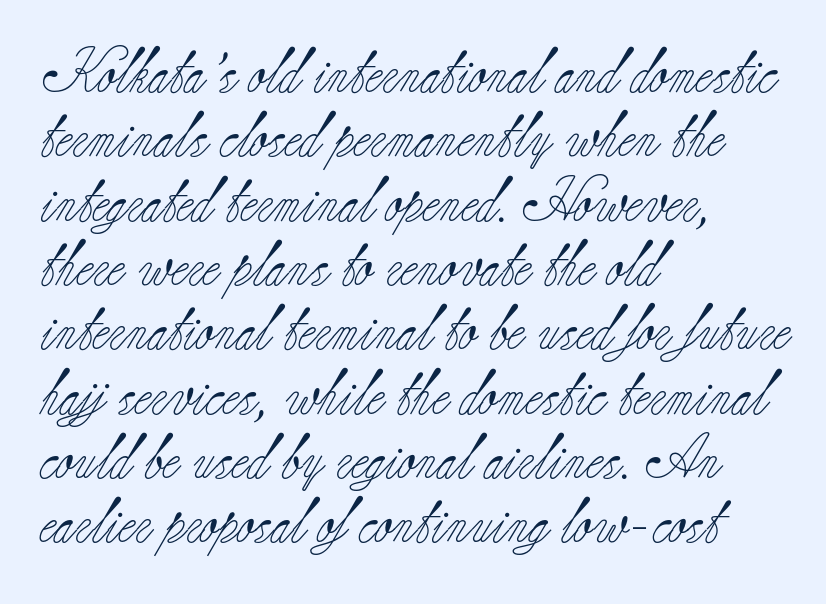
Bold? No — there's no thickening of the strokes. Visually the block forms a straight wall on the left and a jagged coastline on the right. Do the characters align in a grid? No, the font is proportional. This sample uses a serif face.
